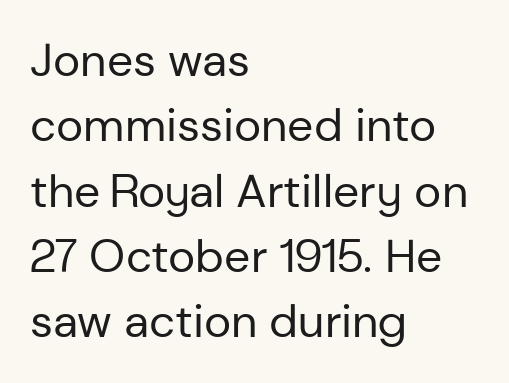
The image shows 46 px regular-weight sans-serif type, upright; set left-aligned, normal line spacing (1.42x), normal letter spacing, not underlined; low stroke contrast and a medium x-height.
